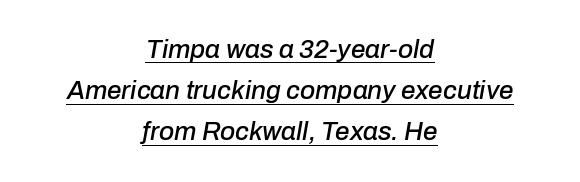
Q: Is the text italic (slanted)? A: Yes, it leans right by about 10 degrees.
Q: Is the text underlined? A: Yes.
Q: How is the paragraph aligned? A: Centered.
Q: Is the spacing between letters normal or unusually wide? A: Normal.
Q: Is the spacing between lines tight, normal or loose? A: Normal.
